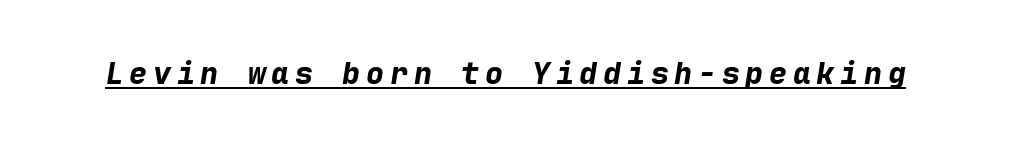
Q: Is the text bold? A: Yes.
Q: Is the text italic (slanted)? A: Yes, it leans right by about 9 degrees.
Q: Is the text underlined? A: Yes.
Q: Width (condensed, normal, or wide)? A: Normal.
Q: Stroke contrast? A: Low.
Q: x-height? A: Medium.
Q: Monospaced? A: Yes.
